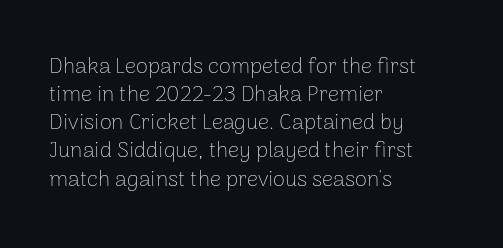
The image shows 22 px text type, upright; set left-aligned, normal line spacing (1.28x), normal letter spacing, not underlined.
